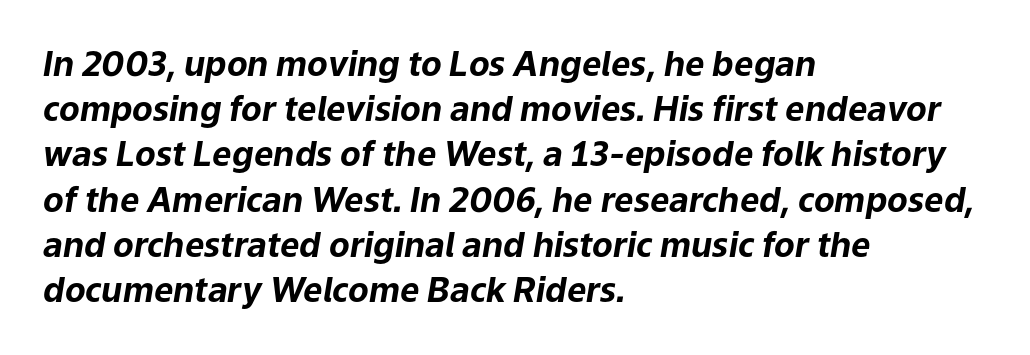
The image shows 34 px bold type, italic (leaning right); set left-aligned, normal line spacing (1.33x), normal letter spacing, not underlined; low stroke contrast and a medium x-height.
